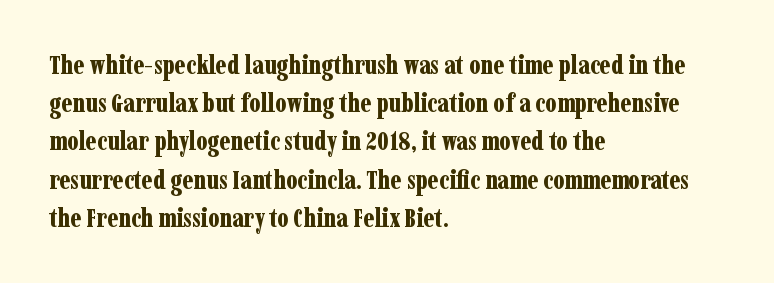
The image shows 26 px bold type, upright; set left-aligned, normal line spacing (1.47x), normal letter spacing, not underlined.
